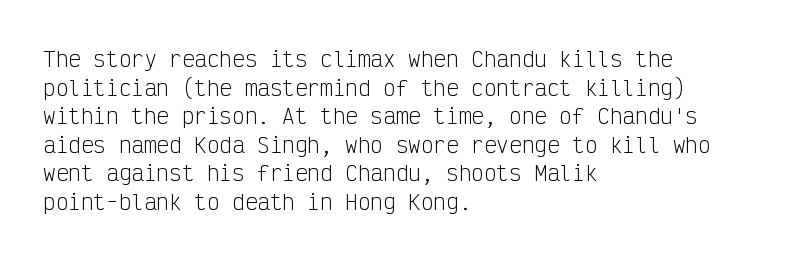
Line beginnings align vertically; line endings do not. Whoever set this chose a conventional vertical rhythm. Stroke mass is kept to a normal reading level or below. Nobody touched the tracking dial on this one.
